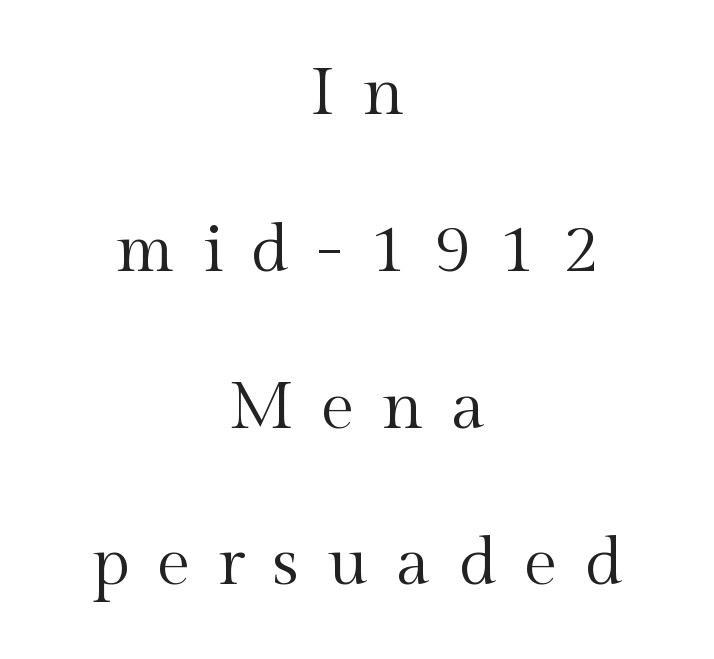
Horizontal bands of white between lines are thick stripes. Typeset on center — no edge is straight. The rendering shows small feet on the letterforms — a serif design. Caption: expanded tracking, letters set apart. Each row of text sits above clean, open space. Stems and bowls with no extra thickness — not bold.
